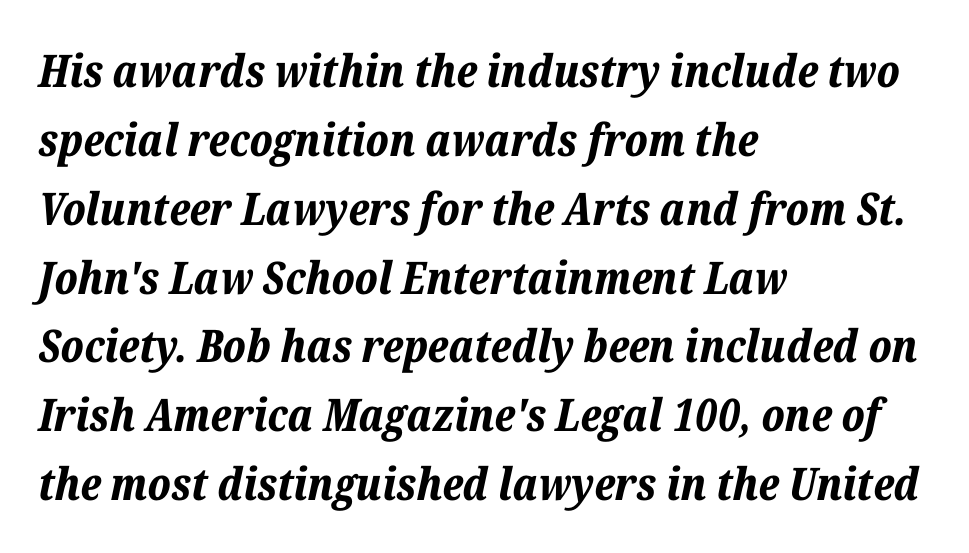
Q: Is the text bold? A: Yes.
Q: Is the text italic (slanted)? A: Yes, it leans right by about 12 degrees.
Q: Is the text underlined? A: No.
Q: How is the paragraph aligned? A: Left-aligned.
Q: Is the spacing between letters normal or unusually wide? A: Normal.
Q: Is the spacing between lines tight, normal or loose? A: Normal.
Q: Width (condensed, normal, or wide)? A: Normal.
Q: Stroke contrast? A: Low.
Q: x-height? A: Medium.
Q: Monospaced? A: No.
